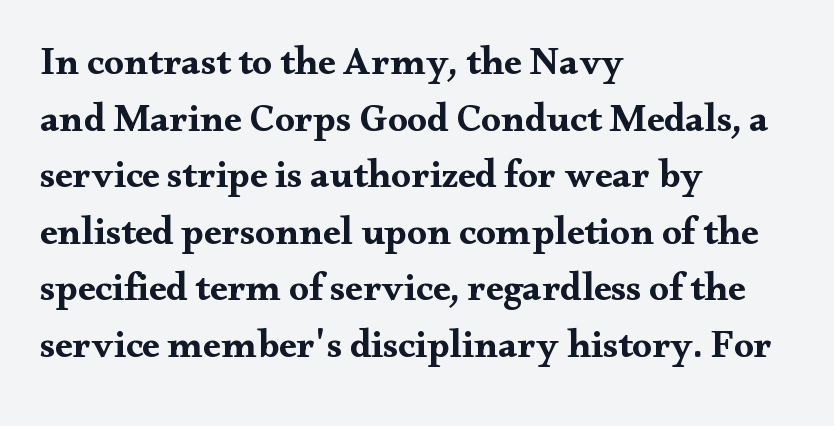
{"serif": "yes", "italic": "no", "bold": "yes", "weight": "bold", "width": "wide", "stroke_contrast": "medium", "x_height": "small", "monospaced": "no", "underline": "no", "align": "left", "line_spacing": "normal", "line_spacing_ratio": 1.45, "letter_spacing": "normal", "letter_spacing_em": 0.0, "glyph_px": 39}
